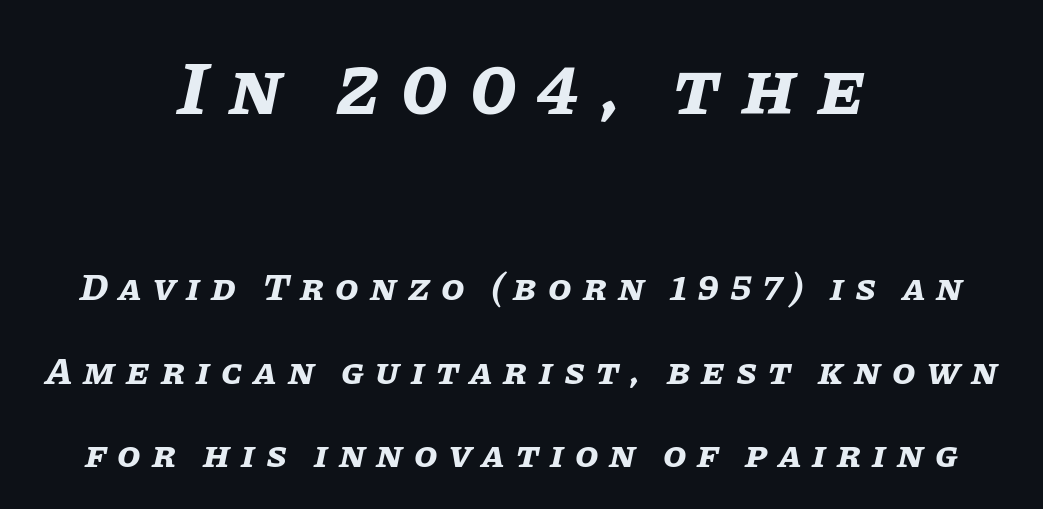
The rendering uses natural spacing where letterforms have individual widths. The letters are slanted; this is an italic face. A dark, heavy texture on the line: the type is bold. Of the two passages, the one on top uses the larger point size. Centered paragraph, ragged on both sides.
